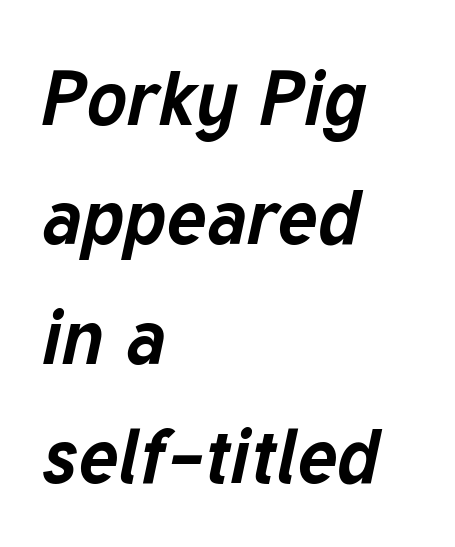
Q: Is the text bold? A: Yes.
Q: Is the text italic (slanted)? A: Yes, it leans right by about 12 degrees.
Q: Is the text underlined? A: No.
Q: How is the paragraph aligned? A: Left-aligned.
Q: Is the spacing between letters normal or unusually wide? A: Normal.
Q: Is the spacing between lines tight, normal or loose? A: Normal.
Q: Width (condensed, normal, or wide)? A: Normal.
Q: Stroke contrast? A: Low.
Q: x-height? A: Medium.
Q: Monospaced? A: No.
